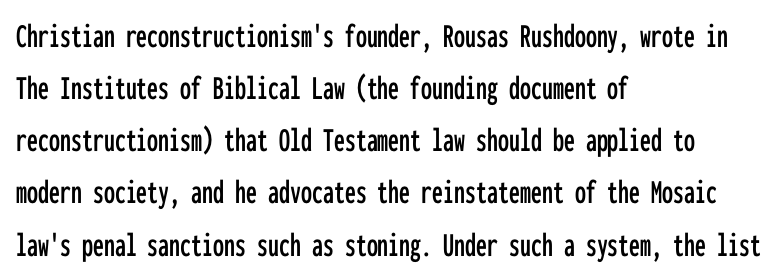
{"serif": "no", "italic": "no", "width": "condensed", "stroke_contrast": "low", "x_height": "medium", "monospaced": "yes", "underline": "no", "align": "left", "line_spacing": "normal", "line_spacing_ratio": 1.49, "letter_spacing": "normal", "letter_spacing_em": 0.0, "glyph_px": 35}
